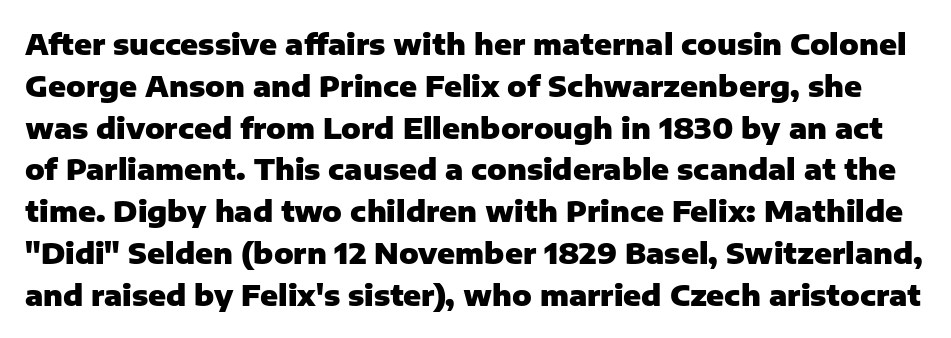
Q: Is the text bold? A: Yes.
Q: Is the text italic (slanted)? A: No, it is upright.
Q: Is the typeface a serif or a sans-serif typeface? A: Sans-serif.
Q: Is the text underlined? A: No.
Q: Is the spacing between letters normal or unusually wide? A: Normal.
Q: Is the spacing between lines tight, normal or loose? A: Normal.
Q: Width (condensed, normal, or wide)? A: Normal.
Q: Stroke contrast? A: Low.
Q: x-height? A: Medium.
Q: Monospaced? A: No.
